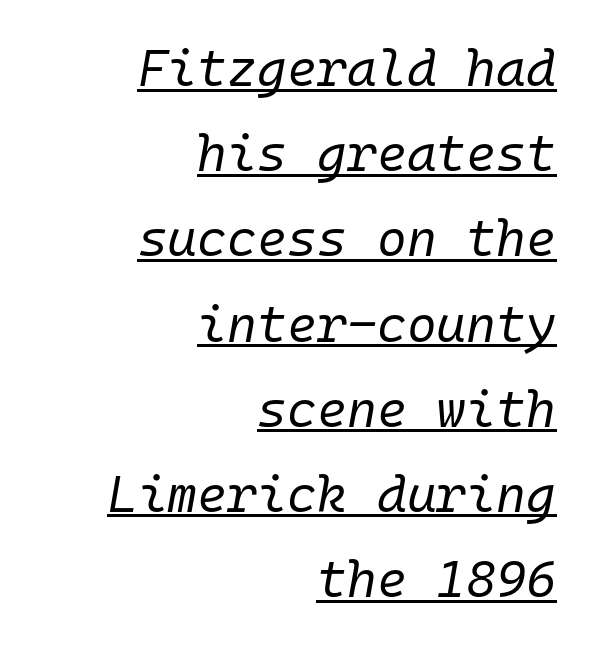
{"italic": "yes", "lean": "right", "slant_degrees": 10, "bold": "no", "weight": "regular", "width": "normal", "stroke_contrast": "low", "x_height": "medium", "monospaced": "yes", "underline": "yes", "align": "right", "line_spacing": "normal", "line_spacing_ratio": 1.67, "letter_spacing": "normal", "letter_spacing_em": 0.0, "glyph_px": 51}
